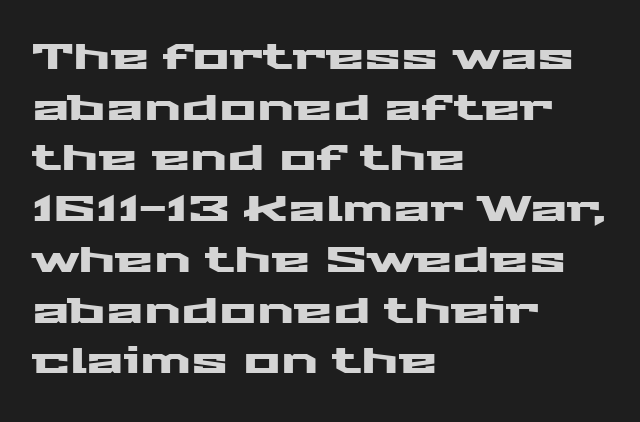
{"serif": "no", "italic": "no", "width": "wide", "stroke_contrast": "medium", "x_height": "medium", "monospaced": "no", "underline": "no", "align": "left", "line_spacing": "normal", "line_spacing_ratio": 1.45, "letter_spacing": "normal", "letter_spacing_em": 0.0, "glyph_px": 35}
